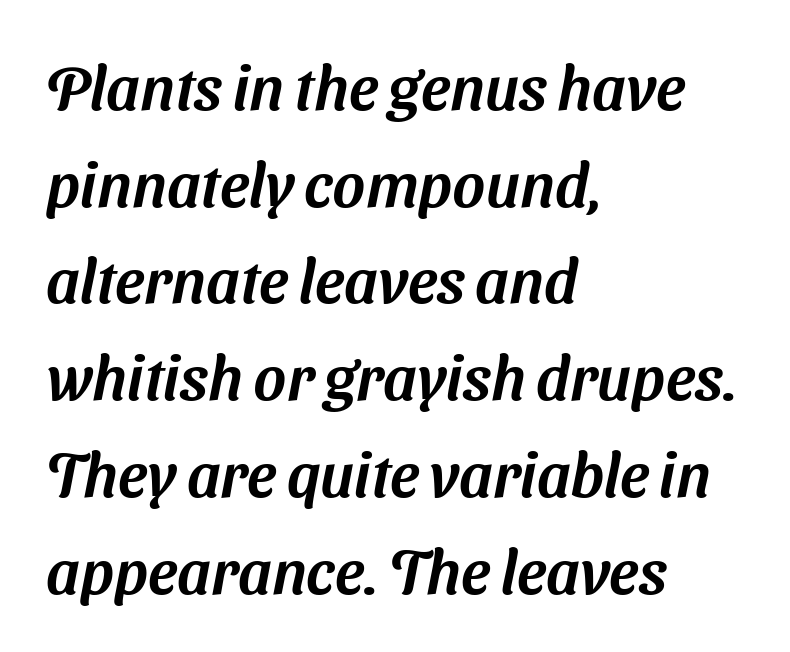
Q: Is the typeface a serif or a sans-serif typeface? A: Sans-serif.
Q: Is the text underlined? A: No.
Q: How is the paragraph aligned? A: Left-aligned.
Q: Is the spacing between letters normal or unusually wide? A: Normal.
Q: Is the spacing between lines tight, normal or loose? A: Normal.
Q: Width (condensed, normal, or wide)? A: Normal.
Q: Stroke contrast? A: Medium.
Q: x-height? A: Medium.
Q: Monospaced? A: No.
